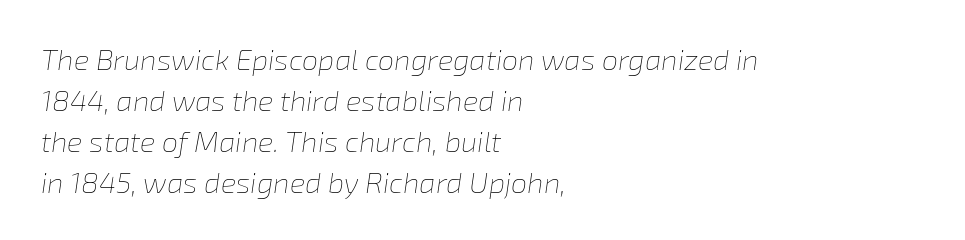
Type without underlining. The rendering applies a slant to the glyphs. Leading matches the norm, producing a regular column. Line starts are locked; line ends wander.
